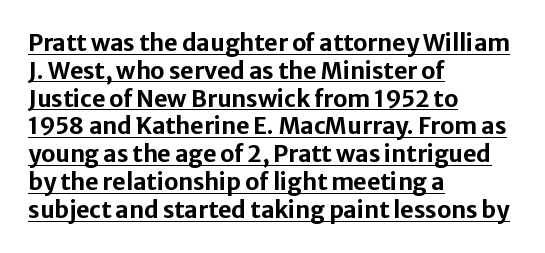
Q: Is the text bold? A: Yes.
Q: Is the text italic (slanted)? A: No, it is upright.
Q: Is the text underlined? A: Yes.
Q: How is the paragraph aligned? A: Left-aligned.
Q: Is the spacing between letters normal or unusually wide? A: Normal.
